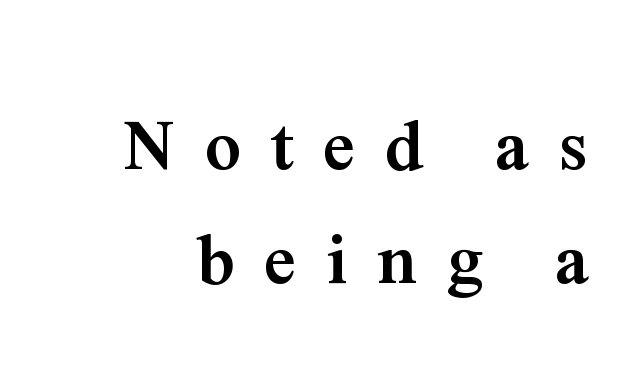
The image shows 72 px semibold serif type, upright; set right-aligned, normal line spacing (1.59x), unusually wide letter spacing (+0.41 em), not underlined; medium stroke contrast and a medium x-height.
